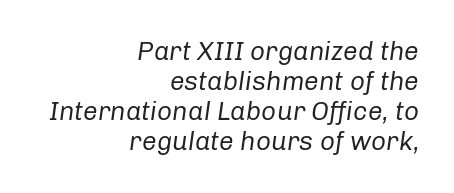
Q: Is the text bold? A: No.
Q: Is the text italic (slanted)? A: Yes, it leans right by about 8 degrees.
Q: Is the text underlined? A: No.
Q: How is the paragraph aligned? A: Right-aligned.
Q: Is the spacing between letters normal or unusually wide? A: Normal.
